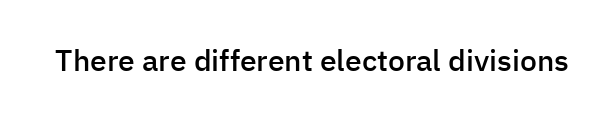
{"serif": "no", "italic": "no", "bold": "semi", "weight": "semibold", "width": "normal", "stroke_contrast": "low", "x_height": "medium", "monospaced": "no", "underline": "no", "letter_spacing": "normal", "letter_spacing_em": 0.0, "glyph_px": 30}
